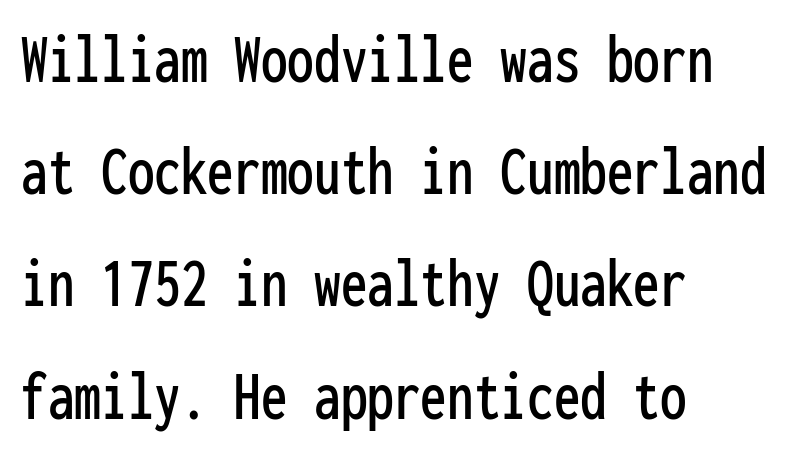
{"serif": "no", "italic": "no", "width": "condensed", "stroke_contrast": "low", "x_height": "medium", "monospaced": "yes", "underline": "no", "align": "left", "line_spacing": "normal", "line_spacing_ratio": 1.58, "letter_spacing": "normal", "letter_spacing_em": 0.0, "glyph_px": 71}
